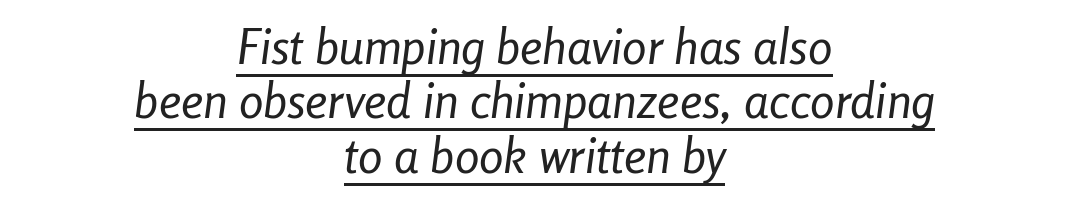
The passage shown stacks its lines with hardly any gap. The passage shown leans; its letterforms are oblique. Here the glyphs are tracked normally, forming tight word shapes. These lines are centered, leaving both edges ragged. You could not count columns in this text — the font is proportionally spaced.
